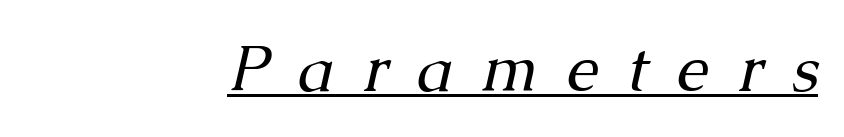
{"serif": "yes", "italic": "yes", "lean": "right", "slant_degrees": 13, "bold": "no", "weight": "regular", "width": "normal", "stroke_contrast": "medium", "x_height": "medium", "monospaced": "no", "underline": "yes", "align": "right", "letter_spacing": "wide", "letter_spacing_em": 0.45, "glyph_px": 64}
